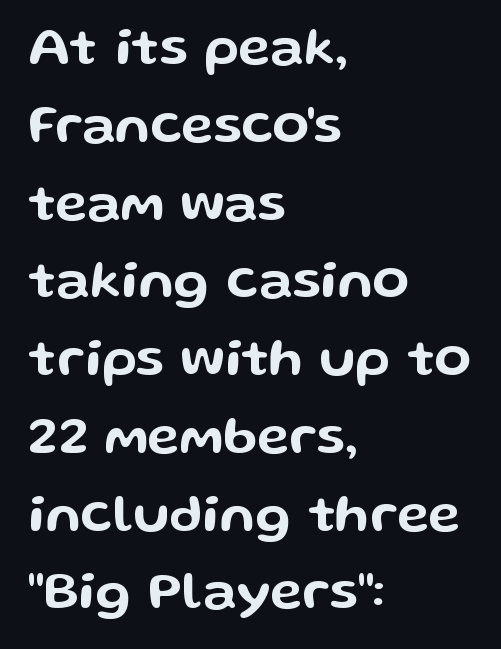
The image shows 54 px wide sans-serif type, upright; set left-aligned, normal line spacing (1.44x), normal letter spacing, not underlined; low stroke contrast and a medium x-height.
